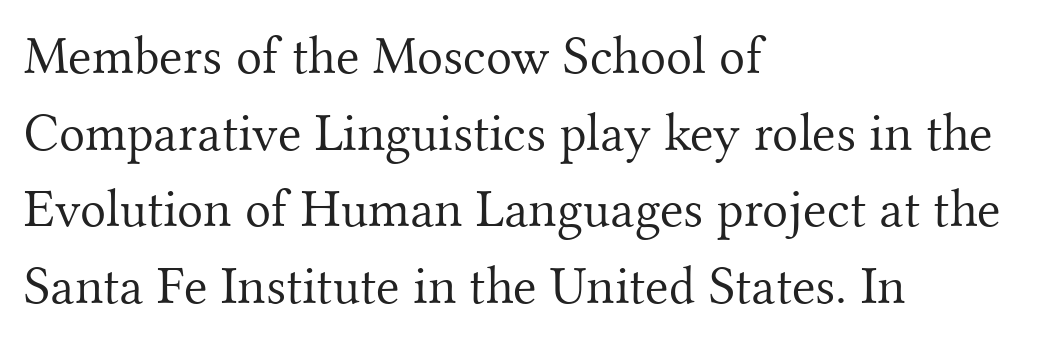
Q: Is the text bold? A: No.
Q: Is the text italic (slanted)? A: No, it is upright.
Q: Is the typeface a serif or a sans-serif typeface? A: Serif.
Q: Is the text underlined? A: No.
Q: How is the paragraph aligned? A: Left-aligned.
Q: Is the spacing between letters normal or unusually wide? A: Normal.
Q: Is the spacing between lines tight, normal or loose? A: Normal.
Q: Width (condensed, normal, or wide)? A: Normal.
Q: Stroke contrast? A: Medium.
Q: x-height? A: Small.
Q: Monospaced? A: No.
